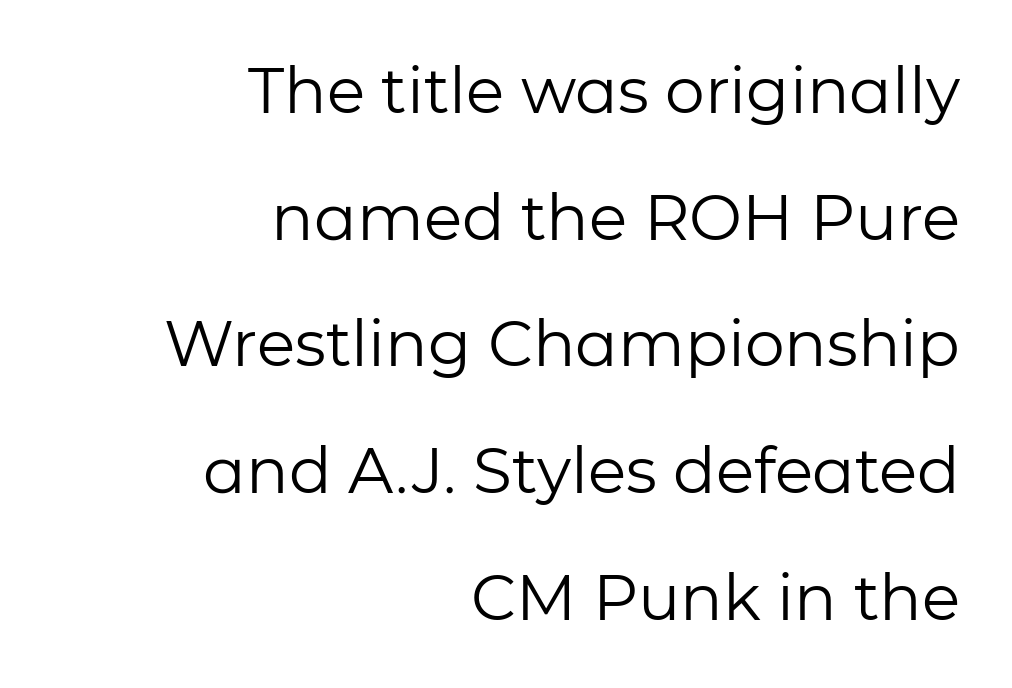
The image shows 63 px regular-weight sans-serif type, upright; set right-aligned, loose line spacing (2.01x), normal letter spacing, not underlined; low stroke contrast and a medium x-height.
